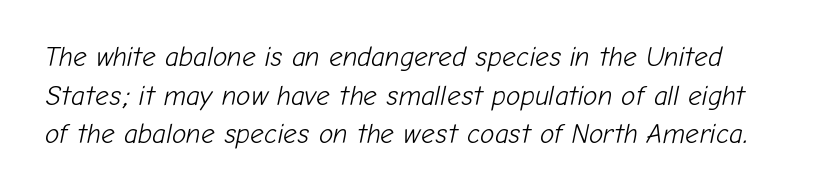
Stems and bowls with no extra thickness — not bold. The leading is moderate, giving the passage an even texture. An italicized treatment has been applied to the whole sample. Nobody touched the tracking dial on this one.
